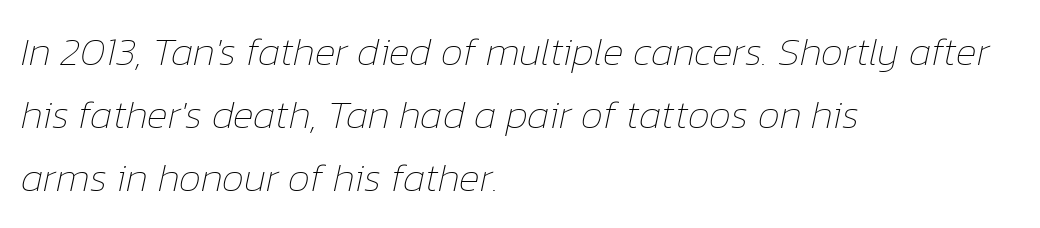
{"italic": "yes", "lean": "right", "slant_degrees": 12, "bold": "no", "weight": "thin", "width": "normal", "stroke_contrast": "low", "x_height": "medium", "monospaced": "no", "underline": "no", "align": "left", "line_spacing": "normal", "line_spacing_ratio": 1.57, "letter_spacing": "normal", "letter_spacing_em": 0.0, "glyph_px": 40}
